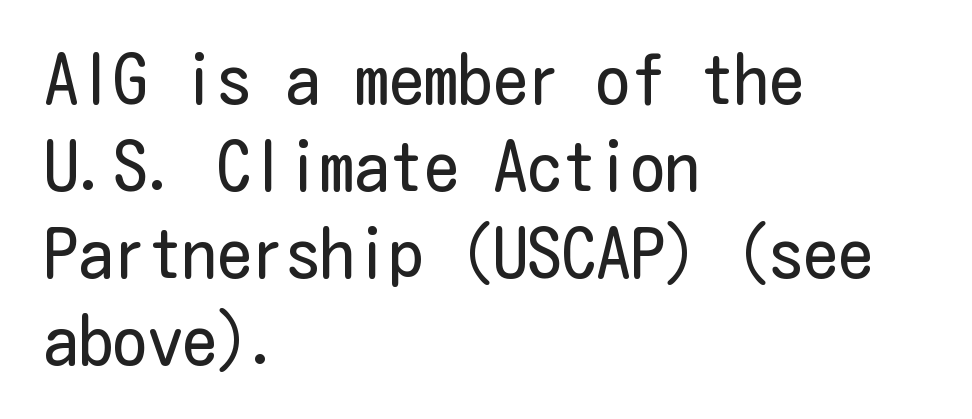
The image shows 69 px regular-weight, condensed sans-serif type, upright; set left-aligned, normal line spacing (1.26x), normal letter spacing, not underlined; low stroke contrast and a medium x-height.
